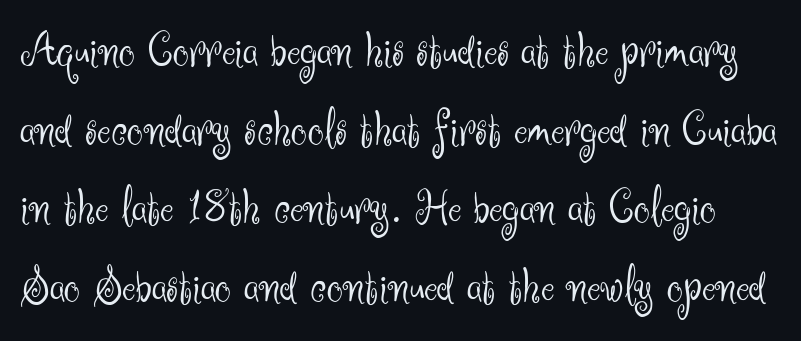
Anything drawn beneath the words? Only blank space. Weight: regular or lighter. Look at the tracking — it's just the regular setting, nothing added. Varying glyph widths throughout — classic text-font behaviour. Ascenders rise straight up at ninety degrees.
